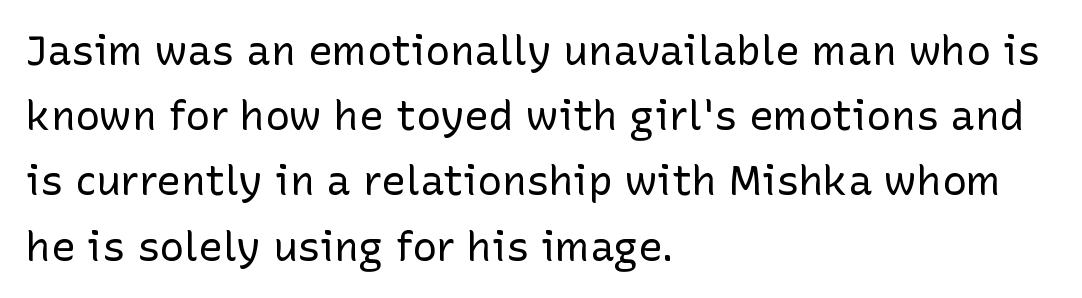
The image shows 41 px regular-weight sans-serif type, upright; set left-aligned, normal line spacing (1.59x), normal letter spacing, not underlined; low stroke contrast and a medium x-height.
